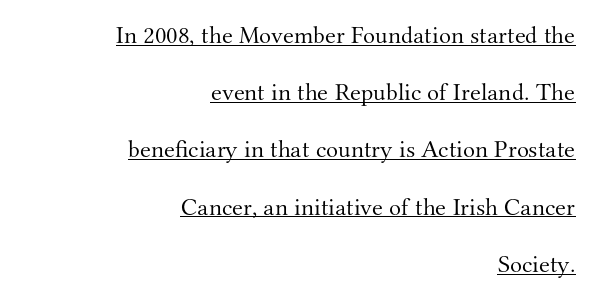
The image shows 25 px text type, upright; set right-aligned, loose line spacing (2.29x), normal letter spacing, underlined.
